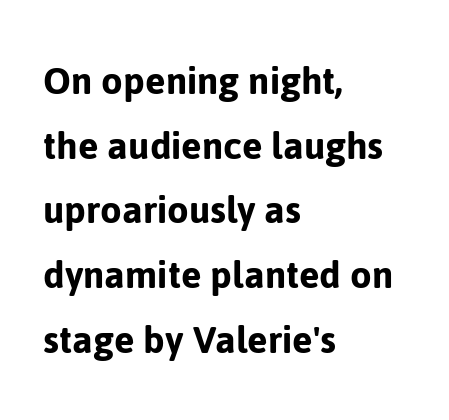
This sample has the flowing, uneven cadence of proportional lettering. Examine the stroke ends and you'll find no serifs. These lines are set flush left with a ragged right edge. A clean baseline with only descenders dipping below it. What stands out about the letter spacing? Nothing — it is the standard amount.
